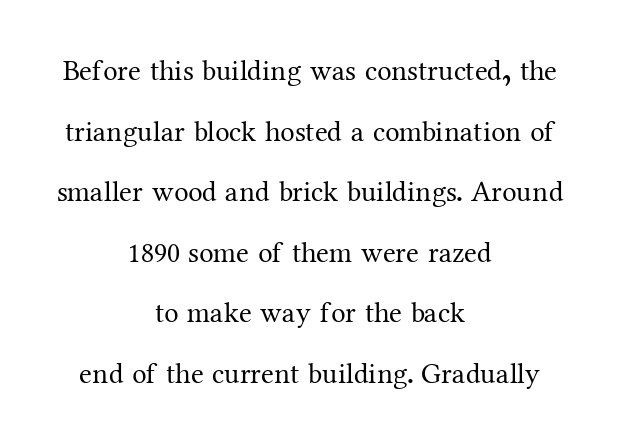
The image shows 29 px regular-weight serif type, upright; set centered, loose line spacing (2.09x), normal letter spacing, not underlined; medium stroke contrast and a medium x-height.
